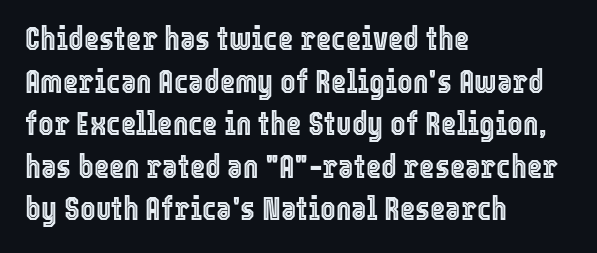
The lines are quadded left. Caption: standard tracking, unaltered. Successive baselines arrive at the customary interval. The specimen reads as upright at a glance. Each letter keeps its own natural width here, so spacing adapts to shape.
